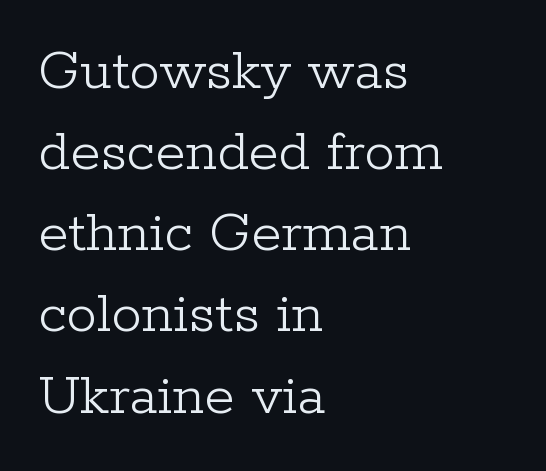
Q: Is the text bold? A: No.
Q: Is the text italic (slanted)? A: No, it is upright.
Q: Is the typeface a serif or a sans-serif typeface? A: Serif.
Q: Is the text underlined? A: No.
Q: How is the paragraph aligned? A: Left-aligned.
Q: Is the spacing between letters normal or unusually wide? A: Normal.
Q: Is the spacing between lines tight, normal or loose? A: Normal.
Q: Width (condensed, normal, or wide)? A: Normal.
Q: Stroke contrast? A: Low.
Q: x-height? A: Medium.
Q: Monospaced? A: No.
